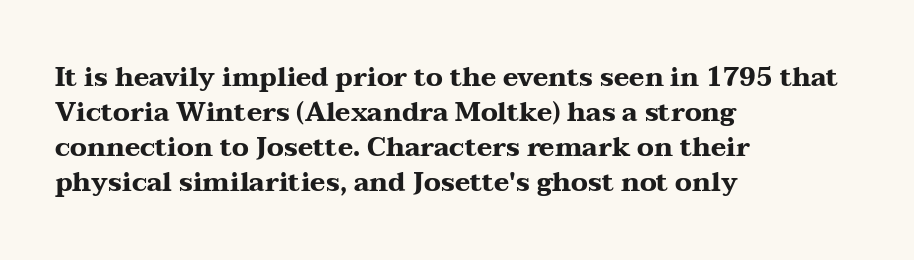
Q: Is the text bold? A: Yes.
Q: Is the text italic (slanted)? A: No, it is upright.
Q: Is the text underlined? A: No.
Q: How is the paragraph aligned? A: Left-aligned.
Q: Is the spacing between letters normal or unusually wide? A: Normal.
Q: Is the spacing between lines tight, normal or loose? A: Normal.
